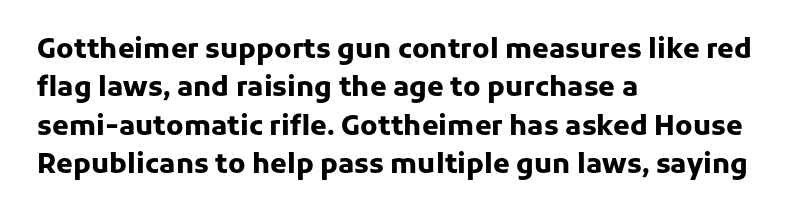
{"italic": "no", "bold": "yes", "underline": "no", "align": "left", "line_spacing": "normal", "line_spacing_ratio": 1.42, "letter_spacing": "normal", "letter_spacing_em": 0.0, "glyph_px": 27}
